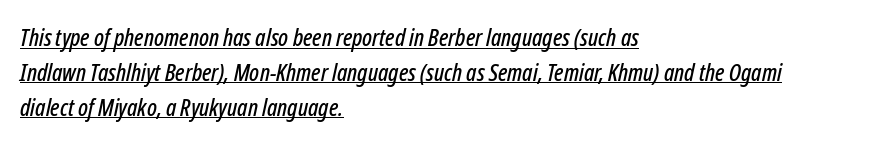
{"italic": "yes", "lean": "right", "slant_degrees": 12, "underline": "yes", "align": "left", "line_spacing": "normal", "line_spacing_ratio": 1.45, "letter_spacing": "normal", "letter_spacing_em": 0.0, "glyph_px": 24}
